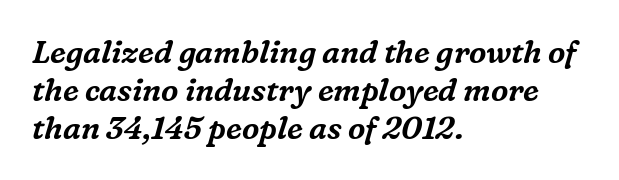
{"serif": "yes", "italic": "yes", "lean": "right", "slant_degrees": 16, "width": "normal", "stroke_contrast": "medium", "x_height": "medium", "monospaced": "no", "underline": "no", "align": "left", "line_spacing_ratio": 1.23, "letter_spacing": "normal", "letter_spacing_em": 0.0, "glyph_px": 31}
